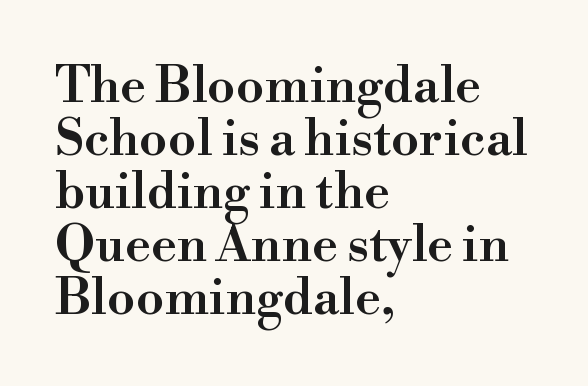
{"serif": "yes", "italic": "no", "bold": "semi", "weight": "semibold", "width": "normal", "stroke_contrast": "high", "x_height": "small", "monospaced": "no", "underline": "no", "align": "left", "line_spacing": "tight", "line_spacing_ratio": 1.06, "letter_spacing": "normal", "letter_spacing_em": 0.0, "glyph_px": 50}
